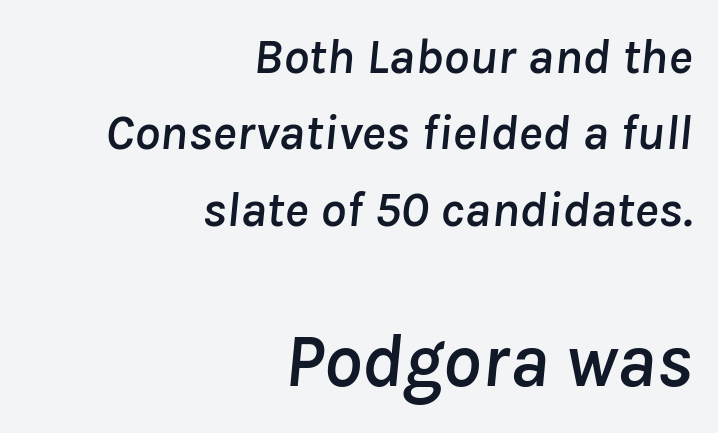
The image shows 76 px text type, italic (leaning right); set right-aligned, normal line spacing (1.5x), normal letter spacing, not underlined; the second (bottom) block is 1.49x larger; low stroke contrast and a medium x-height.
